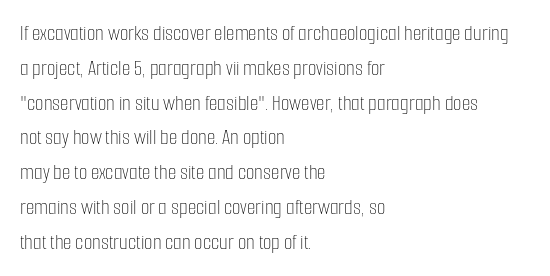
The image shows 22 px text type, upright; set left-aligned, normal line spacing (1.58x), normal letter spacing, not underlined.
